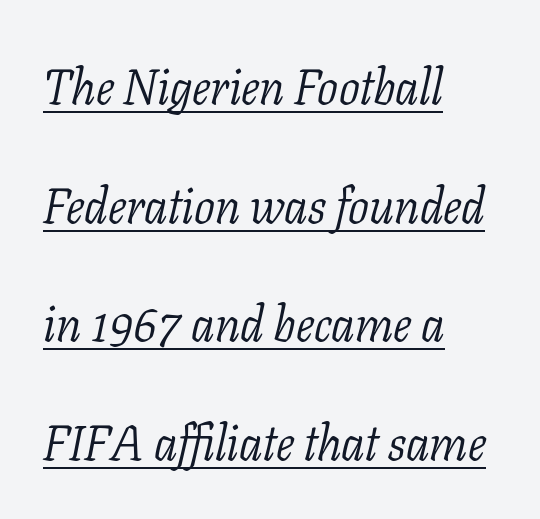
Q: Is the text bold? A: No.
Q: Is the text italic (slanted)? A: Yes, it leans right by about 11 degrees.
Q: Is the typeface a serif or a sans-serif typeface? A: Serif.
Q: Is the text underlined? A: Yes.
Q: How is the paragraph aligned? A: Left-aligned.
Q: Is the spacing between letters normal or unusually wide? A: Normal.
Q: Is the spacing between lines tight, normal or loose? A: Loose.
Q: Width (condensed, normal, or wide)? A: Normal.
Q: Stroke contrast? A: Low.
Q: x-height? A: Medium.
Q: Monospaced? A: No.
